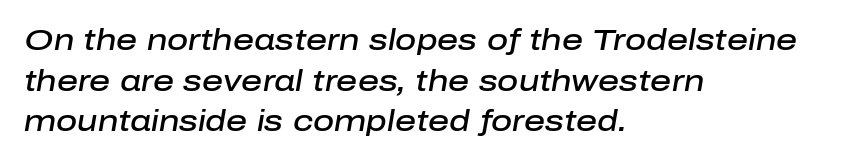
Q: Is the text bold? A: Semi-bold.
Q: Is the text italic (slanted)? A: Yes, it leans right by about 10 degrees.
Q: Is the text underlined? A: No.
Q: How is the paragraph aligned? A: Left-aligned.
Q: Is the spacing between letters normal or unusually wide? A: Normal.
Q: Is the spacing between lines tight, normal or loose? A: Normal.
Q: Width (condensed, normal, or wide)? A: Normal.
Q: Stroke contrast? A: Low.
Q: x-height? A: Medium.
Q: Monospaced? A: No.
